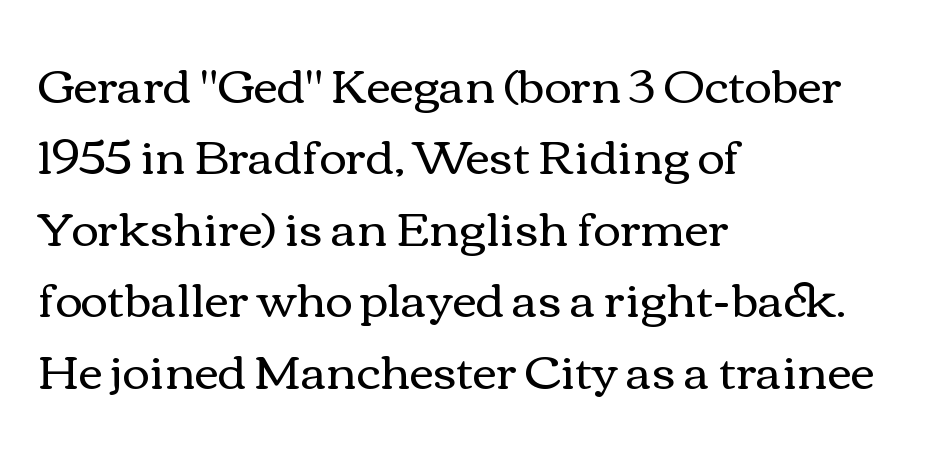
Q: Is the text bold? A: No.
Q: Is the text italic (slanted)? A: No, it is upright.
Q: Is the text underlined? A: No.
Q: How is the paragraph aligned? A: Left-aligned.
Q: Is the spacing between letters normal or unusually wide? A: Normal.
Q: Is the spacing between lines tight, normal or loose? A: Normal.
Q: Width (condensed, normal, or wide)? A: Wide.
Q: Stroke contrast? A: Medium.
Q: x-height? A: Medium.
Q: Monospaced? A: No.
